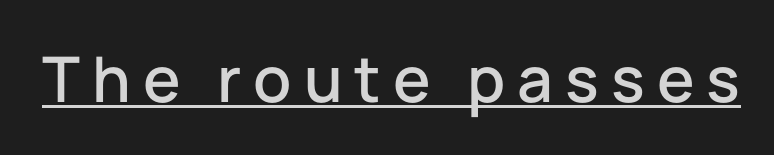
Q: Is the text italic (slanted)? A: No, it is upright.
Q: Is the typeface a serif or a sans-serif typeface? A: Sans-serif.
Q: Is the text underlined? A: Yes.
Q: Width (condensed, normal, or wide)? A: Normal.
Q: Stroke contrast? A: Low.
Q: x-height? A: Medium.
Q: Monospaced? A: No.
